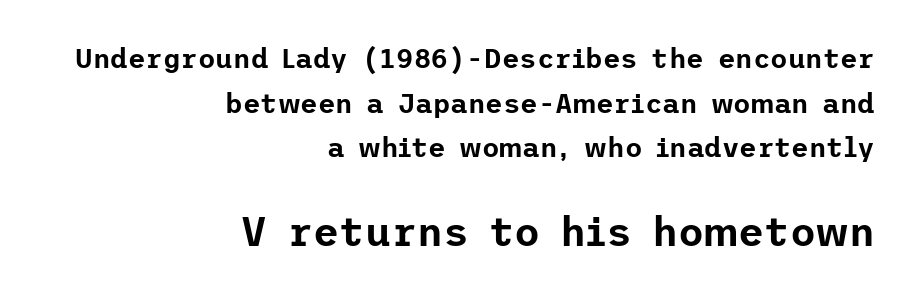
Q: Is the text italic (slanted)? A: No, it is upright.
Q: Is the typeface a serif or a sans-serif typeface? A: Sans-serif.
Q: Is the text underlined? A: No.
Q: How is the paragraph aligned? A: Right-aligned.
Q: Is the spacing between letters normal or unusually wide? A: Normal.
Q: Is the spacing between lines tight, normal or loose? A: Normal.
Q: Which block of text is set in a larger size, the first (top) or the second (bottom)? A: The second (bottom) one.
Q: Width (condensed, normal, or wide)? A: Normal.
Q: Stroke contrast? A: Low.
Q: x-height? A: Medium.
